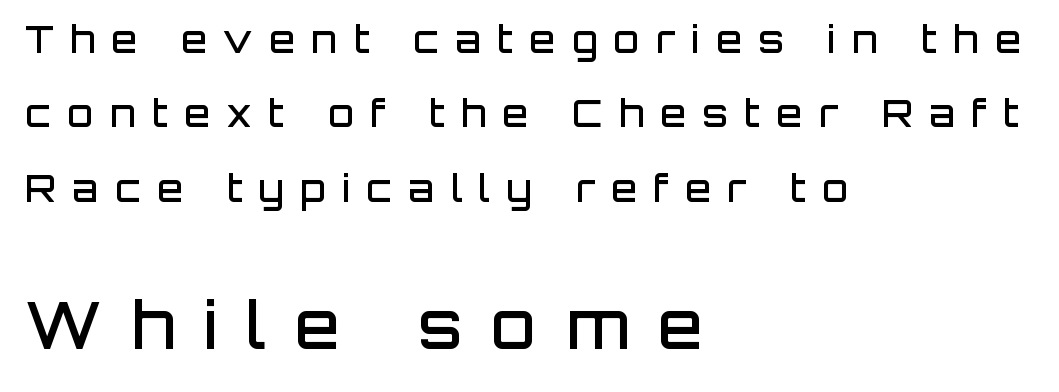
What stands out about the letter spacing? Its width — letters are far apart. Classification — sans serif. Top chunk: small. Bottom chunk: large. The strip under each line holds only bare page. This block would shrink considerably if given ordinary leading; it's expanded now. The rendering uses natural spacing where letterforms have individual widths.
